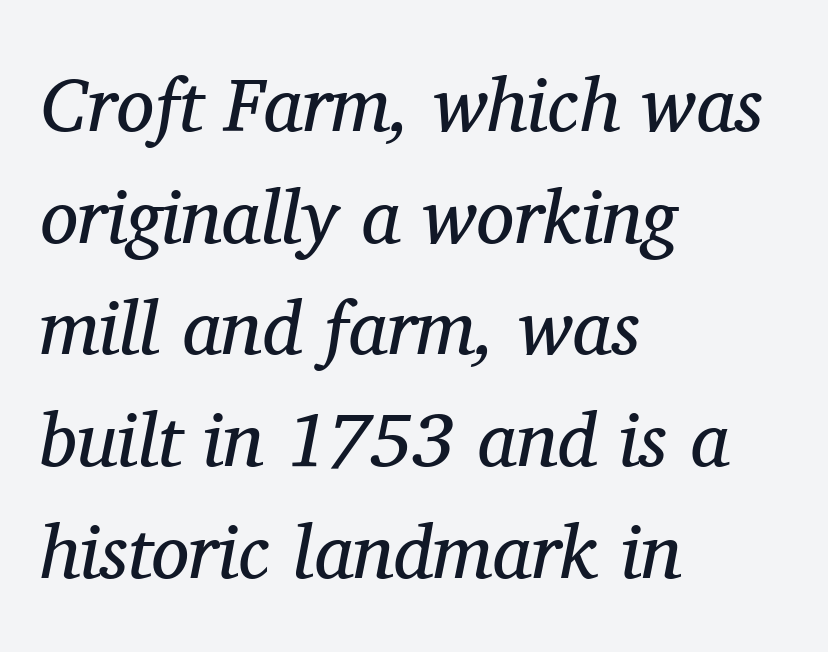
The image shows 76 px regular-weight serif type, italic (leaning right); set left-aligned, normal line spacing (1.47x), normal letter spacing, not underlined; medium stroke contrast and a medium x-height.
